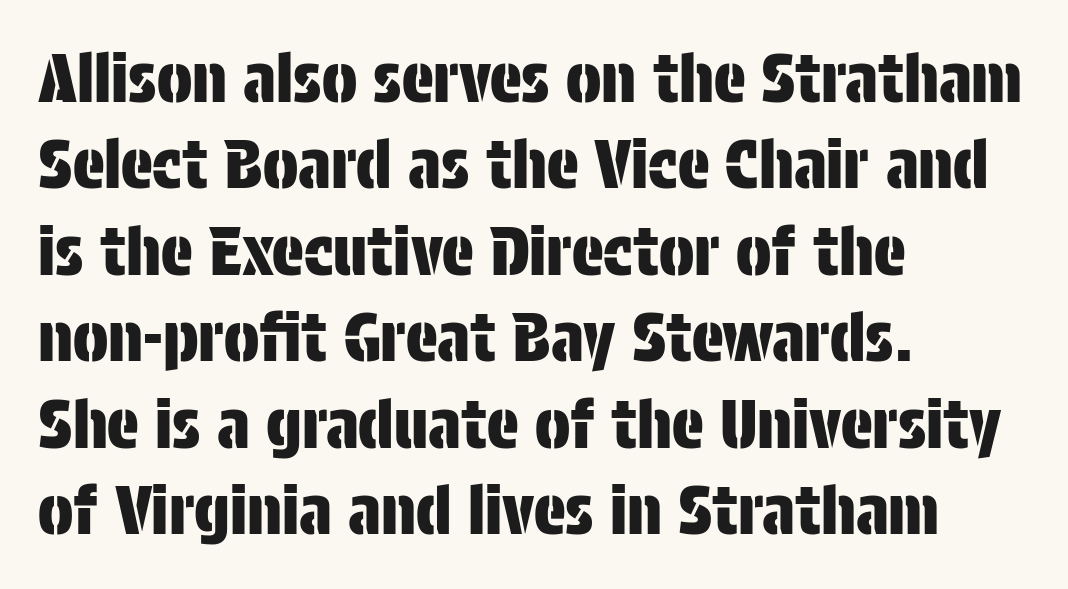
The rag falls on the right side of this text block. The space between consecutive lines is moderate. Just letters on the line, the space beneath them empty. Short note: letters normally spaced.
